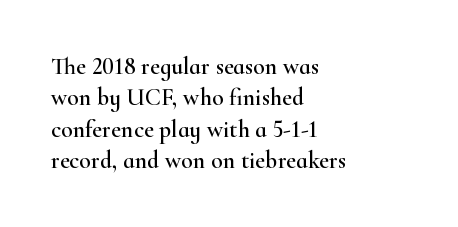
The image shows 24 px text type, upright; set left-aligned, normal line spacing (1.31x), normal letter spacing, not underlined.
